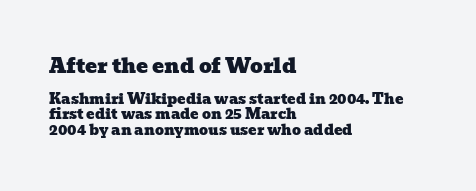
Characters follow at the spacing the type designer built in. Quick note: underline off. A student would notice the top passage is typeset larger than what follows. The ragged edge is on the right, which tells us the setting is flush left. The leading is snug, giving the passage a crowded texture.
